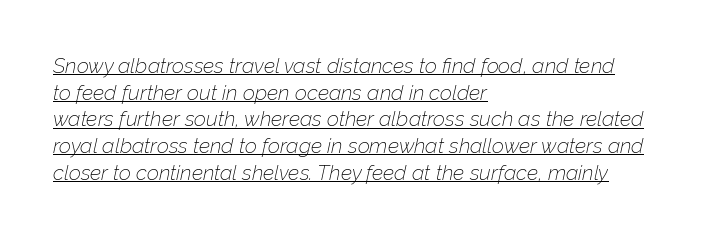
The image shows 21 px text type, italic (leaning right); set left-aligned, normal line spacing (1.27x), normal letter spacing, underlined.
